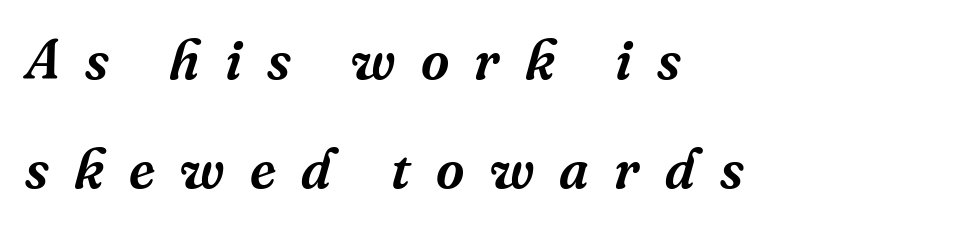
{"serif": "yes", "italic": "yes", "lean": "right", "slant_degrees": 16, "width": "normal", "stroke_contrast": "medium", "x_height": "medium", "monospaced": "no", "underline": "no", "align": "left", "line_spacing": "loose", "line_spacing_ratio": 1.98, "letter_spacing": "wide", "letter_spacing_em": 0.46, "glyph_px": 55}
